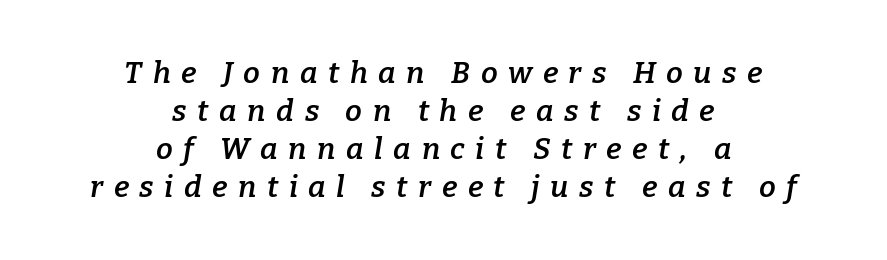
The space beneath each line is pristine and unruled. Each new line begins a customary step beneath the previous one. Are there feet on the stems? There are — it's a serif. Inter-character spacing is expanded well beyond the font's built-in metrics.
